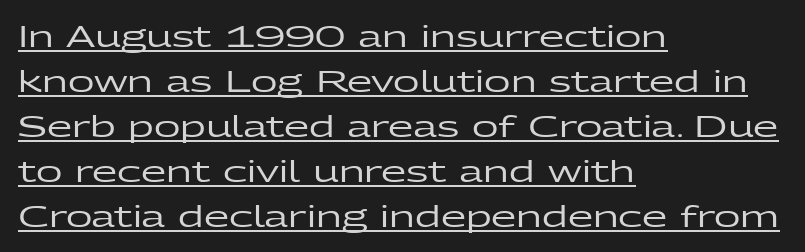
The image shows 29 px wide sans-serif type, upright; set left-aligned, normal line spacing (1.55x), normal letter spacing, underlined; low stroke contrast and a medium x-height.
